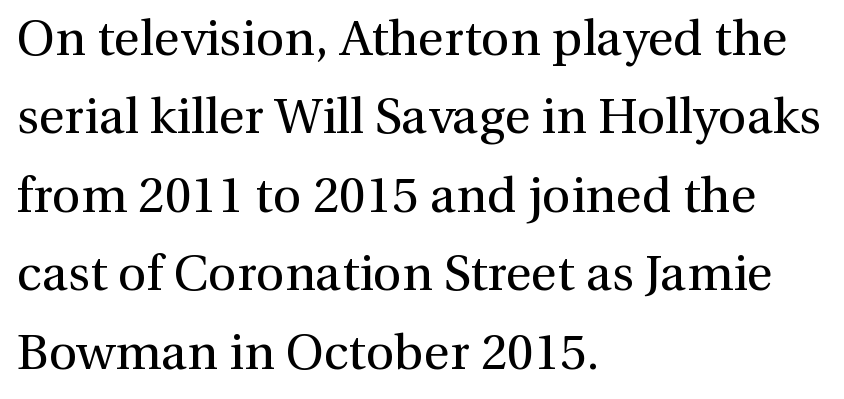
{"serif": "yes", "italic": "no", "bold": "no", "weight": "regular", "width": "normal", "stroke_contrast": "medium", "x_height": "medium", "monospaced": "no", "underline": "no", "align": "left", "line_spacing": "normal", "line_spacing_ratio": 1.57, "letter_spacing": "normal", "letter_spacing_em": 0.0, "glyph_px": 50}
